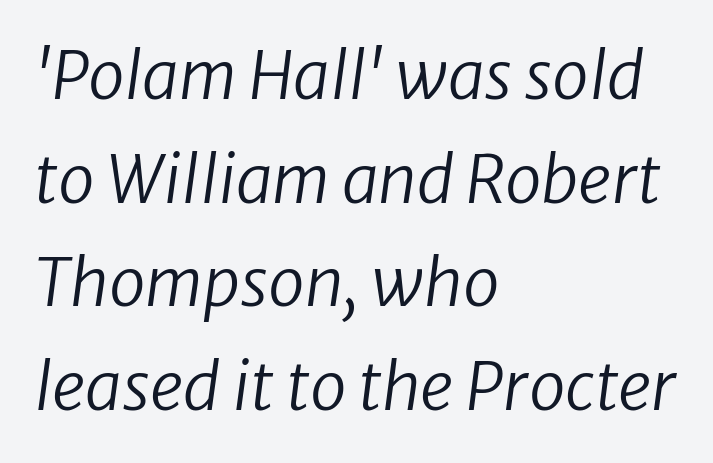
Q: Is the text bold? A: No.
Q: Is the typeface a serif or a sans-serif typeface? A: Sans-serif.
Q: Is the text underlined? A: No.
Q: How is the paragraph aligned? A: Left-aligned.
Q: Is the spacing between letters normal or unusually wide? A: Normal.
Q: Is the spacing between lines tight, normal or loose? A: Normal.
Q: Width (condensed, normal, or wide)? A: Normal.
Q: Stroke contrast? A: Low.
Q: x-height? A: Medium.
Q: Monospaced? A: No.
